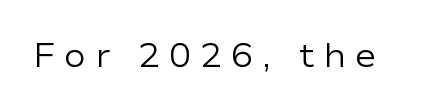
{"serif": "no", "italic": "no", "bold": "no", "weight": "regular", "width": "wide", "stroke_contrast": "low", "x_height": "medium", "monospaced": "no", "underline": "no", "letter_spacing": "wide", "letter_spacing_em": 0.27, "glyph_px": 33}
